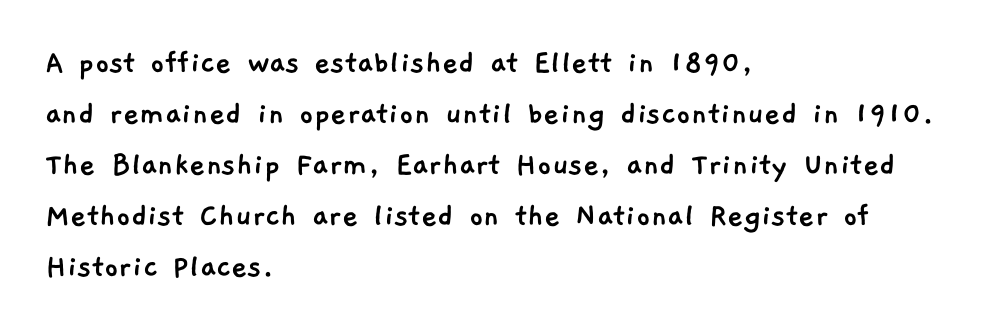
The image shows 35 px sans-serif type; set left-aligned, normal line spacing (1.46x), normal letter spacing, not underlined; low stroke contrast and a medium x-height.
